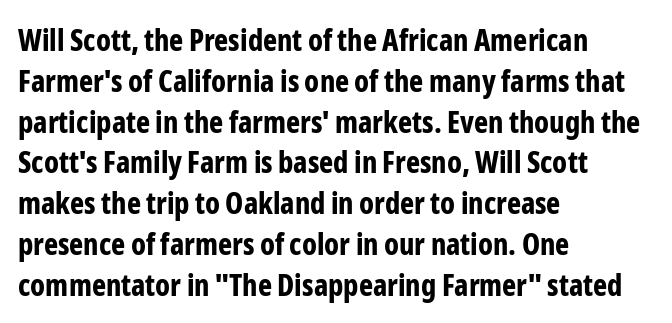
Q: Is the text bold? A: Yes.
Q: Is the text italic (slanted)? A: No, it is upright.
Q: Is the typeface a serif or a sans-serif typeface? A: Sans-serif.
Q: Is the text underlined? A: No.
Q: How is the paragraph aligned? A: Left-aligned.
Q: Is the spacing between letters normal or unusually wide? A: Normal.
Q: Is the spacing between lines tight, normal or loose? A: Normal.
Q: Width (condensed, normal, or wide)? A: Condensed.
Q: Stroke contrast? A: Low.
Q: x-height? A: Medium.
Q: Monospaced? A: No.
